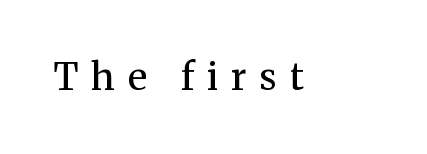
{"serif": "yes", "italic": "no", "bold": "no", "weight": "regular", "width": "normal", "stroke_contrast": "medium", "x_height": "medium", "monospaced": "no", "underline": "no", "letter_spacing": "wide", "letter_spacing_em": 0.35, "glyph_px": 37}
